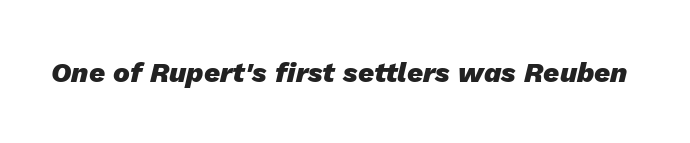
Q: Is the text bold? A: Yes.
Q: Is the text italic (slanted)? A: Yes, it leans right by about 13 degrees.
Q: Is the text underlined? A: No.
Q: Is the spacing between letters normal or unusually wide? A: Normal.
Q: Width (condensed, normal, or wide)? A: Normal.
Q: Stroke contrast? A: Low.
Q: x-height? A: Medium.
Q: Monospaced? A: No.
